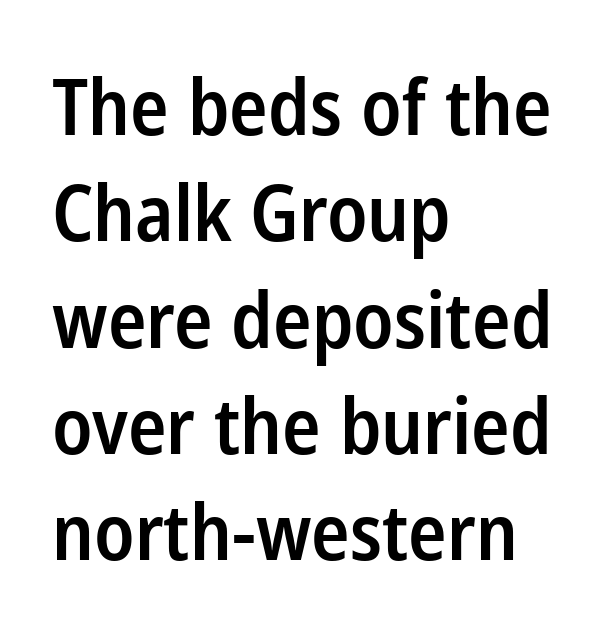
{"serif": "no", "italic": "no", "bold": "semi", "weight": "semibold", "width": "condensed", "stroke_contrast": "low", "x_height": "medium", "monospaced": "no", "underline": "no", "align": "left", "line_spacing": "normal", "line_spacing_ratio": 1.38, "letter_spacing": "normal", "letter_spacing_em": 0.0, "glyph_px": 77}
